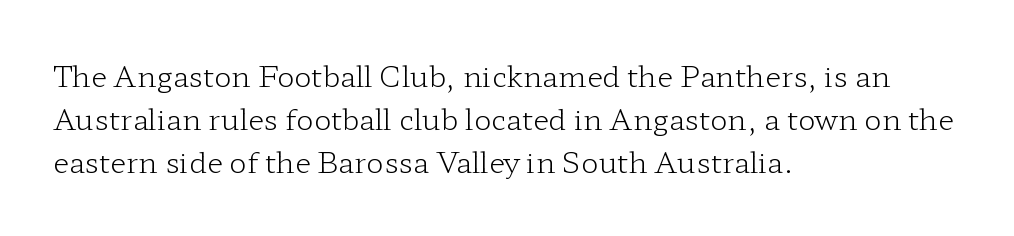
This sample uses a serif face. Each letter keeps its own natural width here, so spacing adapts to shape. One glance says typical: line gaps are just what's usual. Quick note: underline off. No extra tracking has been applied to these lines.
